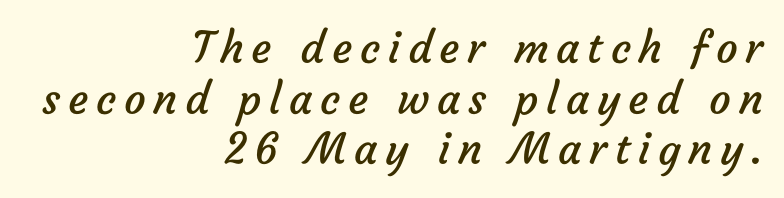
{"serif": "no", "bold": "no", "weight": "regular", "width": "normal", "stroke_contrast": "low", "x_height": "medium", "monospaced": "no", "underline": "no", "align": "right", "line_spacing_ratio": 1.18, "glyph_px": 43}
